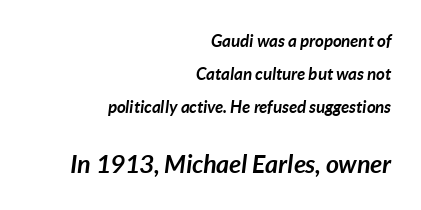
{"italic": "yes", "lean": "right", "slant_degrees": 7, "bold": "yes", "underline": "no", "align": "right", "line_spacing": "loose", "line_spacing_ratio": 1.93, "letter_spacing": "normal", "letter_spacing_em": 0.0, "larger_block": "second", "size_ratio": 1.47, "glyph_px": 25}
